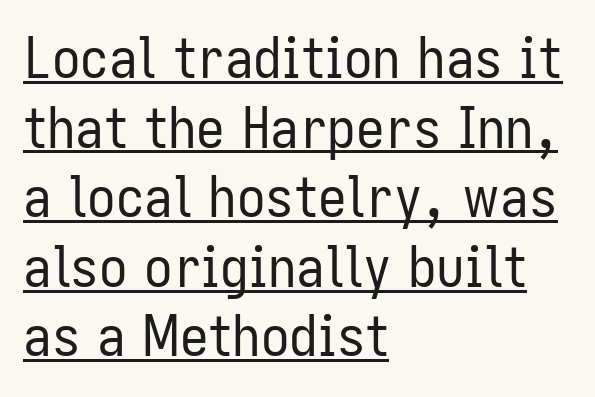
Q: Is the text bold? A: No.
Q: Is the text italic (slanted)? A: No, it is upright.
Q: Is the typeface a serif or a sans-serif typeface? A: Sans-serif.
Q: Is the text underlined? A: Yes.
Q: How is the paragraph aligned? A: Left-aligned.
Q: Is the spacing between letters normal or unusually wide? A: Normal.
Q: Width (condensed, normal, or wide)? A: Condensed.
Q: Stroke contrast? A: Low.
Q: x-height? A: Medium.
Q: Monospaced? A: No.
